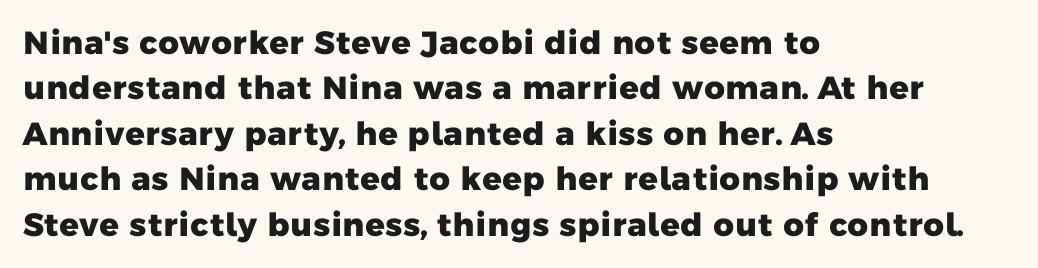
Q: Is the text bold? A: Yes.
Q: Is the typeface a serif or a sans-serif typeface? A: Sans-serif.
Q: Is the text underlined? A: No.
Q: How is the paragraph aligned? A: Left-aligned.
Q: Is the spacing between letters normal or unusually wide? A: Normal.
Q: Is the spacing between lines tight, normal or loose? A: Normal.
Q: Width (condensed, normal, or wide)? A: Normal.
Q: Stroke contrast? A: Low.
Q: x-height? A: Medium.
Q: Monospaced? A: No.
